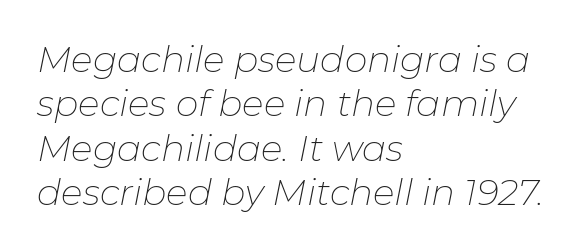
{"italic": "yes", "lean": "right", "slant_degrees": 11, "bold": "no", "weight": "thin", "width": "normal", "stroke_contrast": "low", "x_height": "medium", "monospaced": "no", "underline": "no", "align": "left", "line_spacing_ratio": 1.23, "letter_spacing": "normal", "letter_spacing_em": 0.0, "glyph_px": 36}
